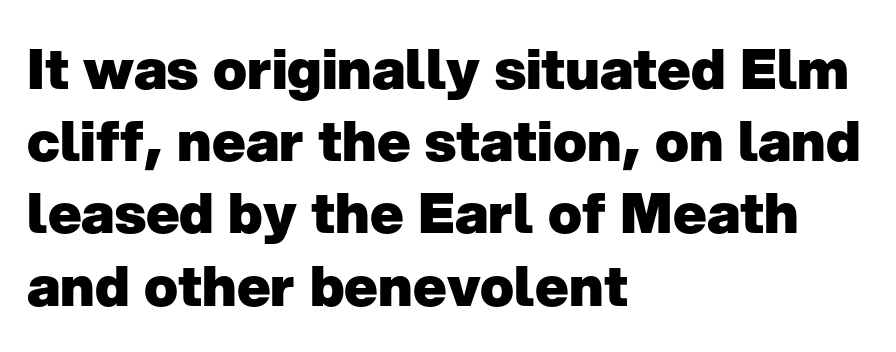
The image shows 56 px heavy sans-serif type, upright; set left-aligned, normal line spacing (1.29x), normal letter spacing, not underlined; low stroke contrast and a medium x-height.
